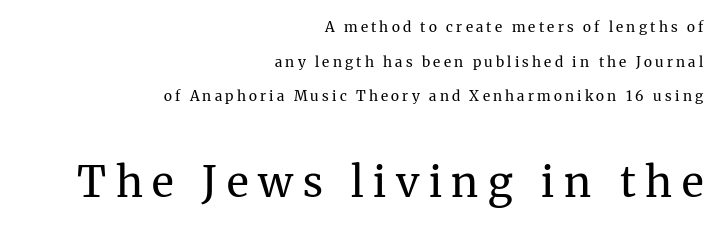
The image shows 42 px regular-weight serif type, upright; set right-aligned, loose line spacing (2.47x), unusually wide letter spacing (+0.23 em), not underlined; the second (bottom) block is 3.0x larger; medium stroke contrast and a medium x-height.
